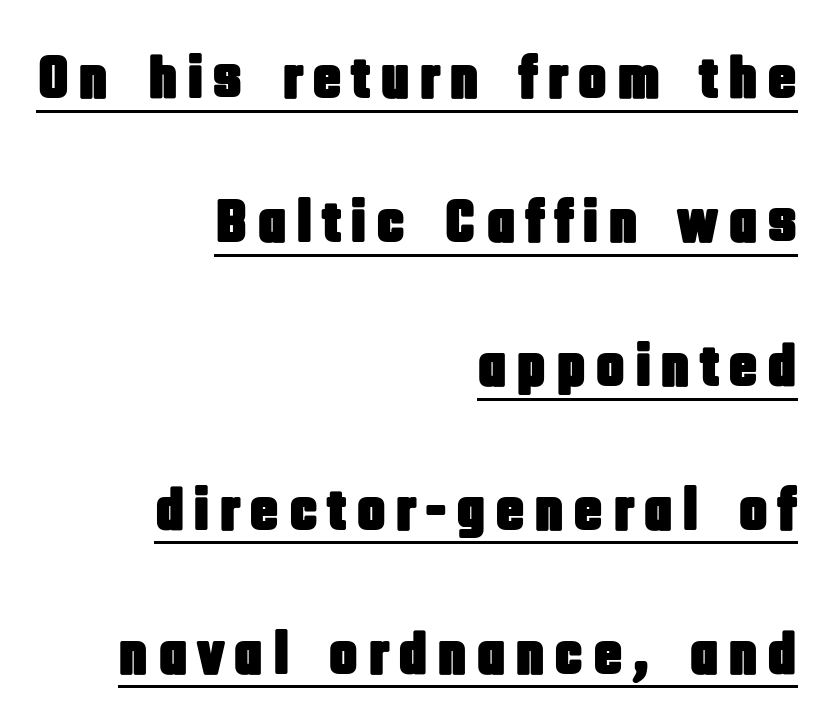
{"serif": "no", "italic": "no", "width": "condensed", "stroke_contrast": "low", "x_height": "large", "monospaced": "no", "underline": "yes", "align": "right", "line_spacing": "loose", "line_spacing_ratio": 2.36, "glyph_px": 61}
